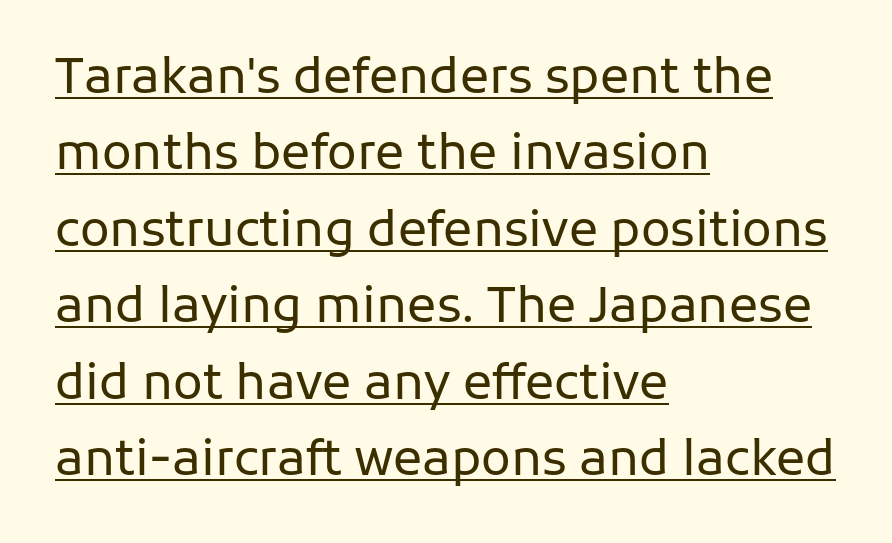
Heft: none added — not bold. Students, observe the line beneath the letters — that is underlining. Nothing unusual about the tracking: characters are spaced as the font intends. The block of text has a typical density, with ordinary space between rows. The ragged edge is on the right, which tells us the setting is flush left. The lettering stays uniformly vertical, giving the passage a roman look.
